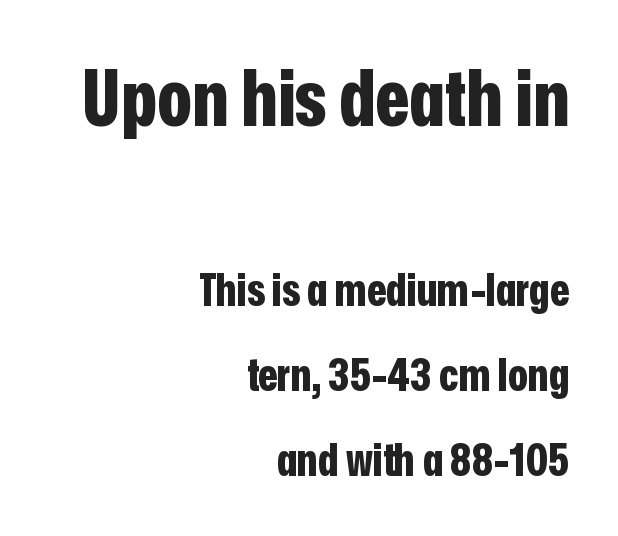
Q: Is the text bold? A: Yes.
Q: Is the text italic (slanted)? A: No, it is upright.
Q: Is the typeface a serif or a sans-serif typeface? A: Sans-serif.
Q: Is the text underlined? A: No.
Q: How is the paragraph aligned? A: Right-aligned.
Q: Is the spacing between letters normal or unusually wide? A: Normal.
Q: Which block of text is set in a larger size, the first (top) or the second (bottom)? A: The first (top) one.
Q: Width (condensed, normal, or wide)? A: Condensed.
Q: Stroke contrast? A: Low.
Q: x-height? A: Medium.
Q: Monospaced? A: No.
